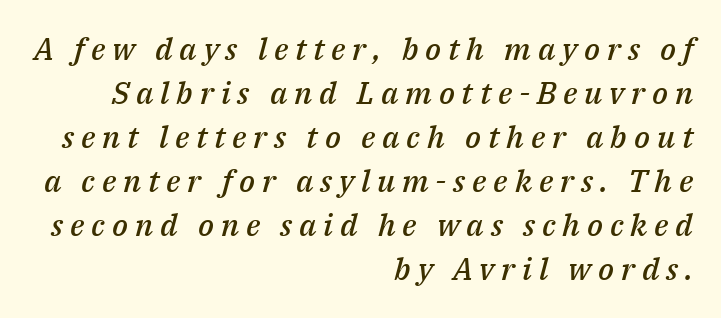
{"italic": "yes", "lean": "right", "slant_degrees": 14, "bold": "semi", "weight": "semibold", "width": "normal", "stroke_contrast": "medium", "x_height": "medium", "monospaced": "no", "underline": "no", "align": "right", "line_spacing": "normal", "line_spacing_ratio": 1.42, "letter_spacing": "wide", "letter_spacing_em": 0.22, "glyph_px": 31}
